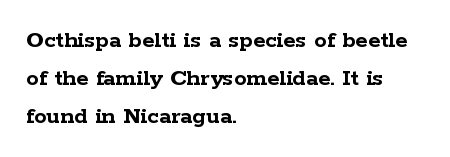
The image shows 25 px bold type, upright; set left-aligned, normal line spacing (1.52x), normal letter spacing, not underlined.
